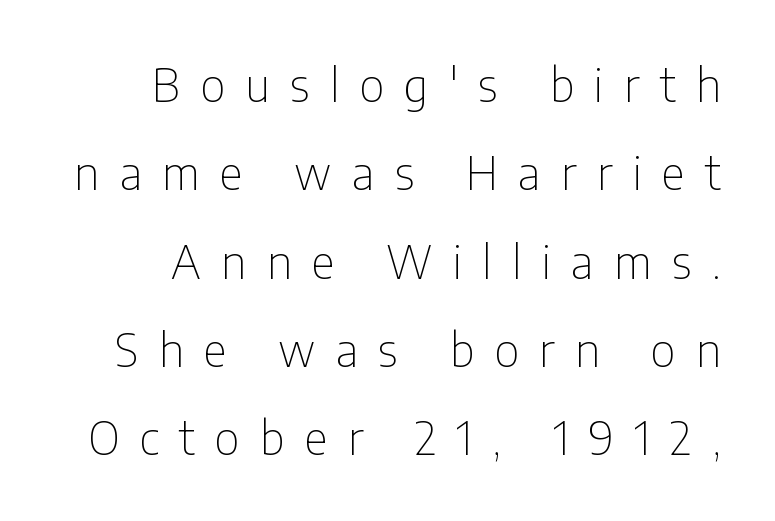
{"serif": "no", "italic": "no", "bold": "no", "weight": "thin", "width": "condensed", "stroke_contrast": "low", "x_height": "medium", "monospaced": "no", "underline": "no", "line_spacing": "loose", "line_spacing_ratio": 1.92, "letter_spacing": "wide", "letter_spacing_em": 0.44, "glyph_px": 46}
